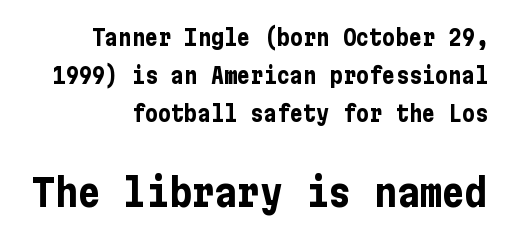
Q: Is the text bold? A: Yes.
Q: Is the text italic (slanted)? A: No, it is upright.
Q: Is the typeface a serif or a sans-serif typeface? A: Sans-serif.
Q: Is the text underlined? A: No.
Q: How is the paragraph aligned? A: Right-aligned.
Q: Is the spacing between letters normal or unusually wide? A: Normal.
Q: Which block of text is set in a larger size, the first (top) or the second (bottom)? A: The second (bottom) one.
Q: Width (condensed, normal, or wide)? A: Condensed.
Q: Stroke contrast? A: Low.
Q: x-height? A: Medium.
